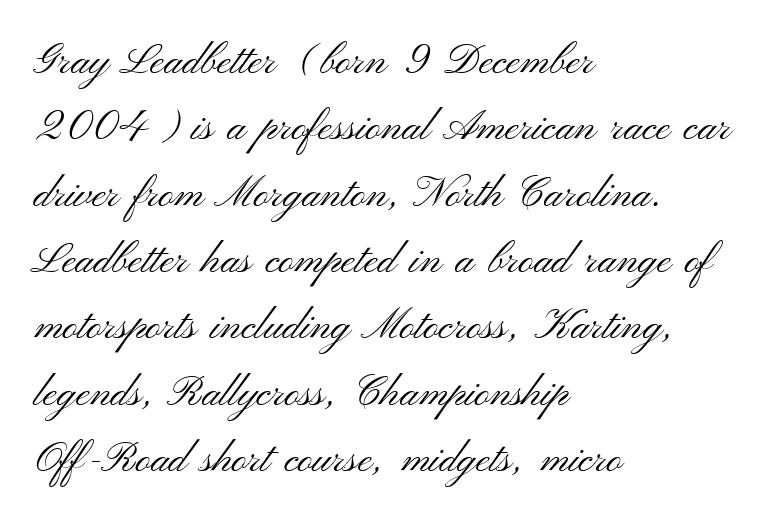
{"serif": "no", "bold": "no", "weight": "light", "width": "wide", "stroke_contrast": "medium", "x_height": "small", "monospaced": "no", "underline": "no", "align": "left", "line_spacing": "normal", "line_spacing_ratio": 1.58, "letter_spacing": "normal", "letter_spacing_em": 0.0, "glyph_px": 42}
